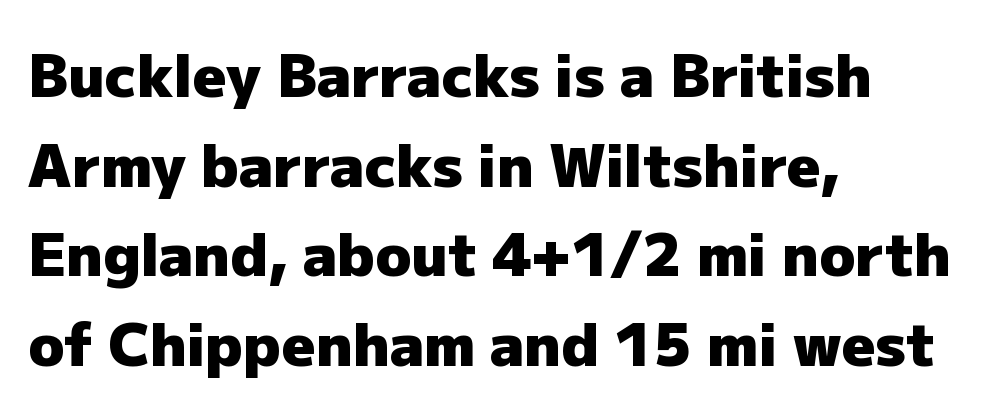
{"serif": "no", "italic": "no", "bold": "yes", "weight": "heavy", "width": "normal", "stroke_contrast": "low", "x_height": "medium", "monospaced": "no", "underline": "no", "align": "left", "line_spacing": "normal", "line_spacing_ratio": 1.52, "letter_spacing": "normal", "letter_spacing_em": 0.0, "glyph_px": 59}
